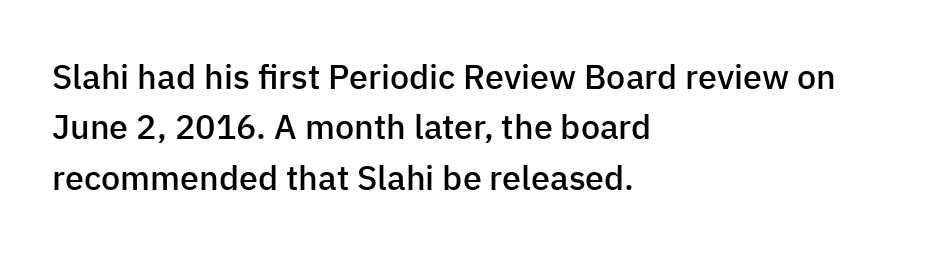
The image shows 34 px semibold sans-serif type, upright; set left-aligned, normal line spacing (1.48x), normal letter spacing, not underlined; low stroke contrast and a medium x-height.
